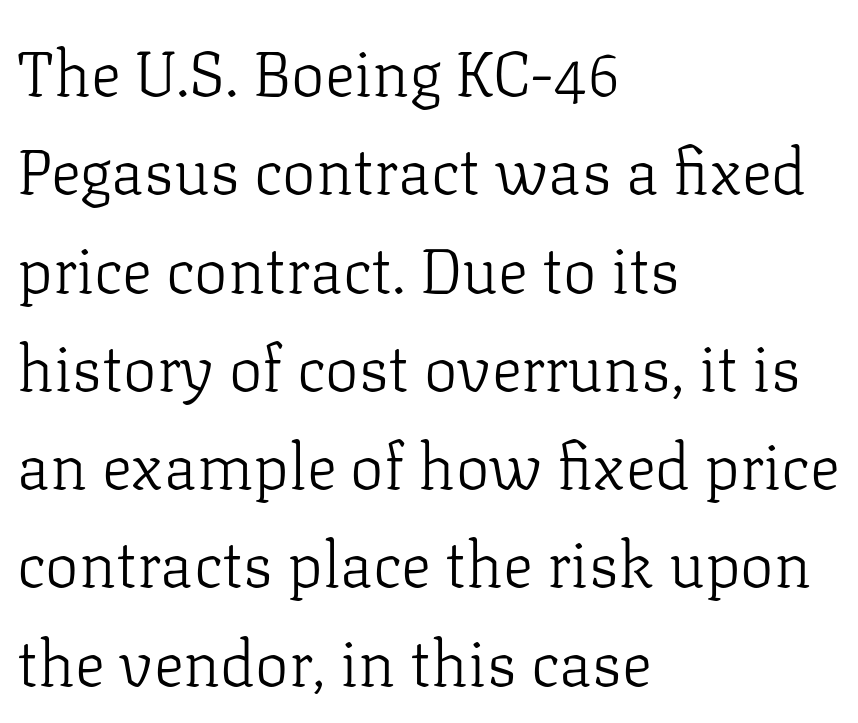
Q: Is the text bold? A: No.
Q: Is the text italic (slanted)? A: No, it is upright.
Q: Is the typeface a serif or a sans-serif typeface? A: Serif.
Q: Is the text underlined? A: No.
Q: How is the paragraph aligned? A: Left-aligned.
Q: Is the spacing between letters normal or unusually wide? A: Normal.
Q: Is the spacing between lines tight, normal or loose? A: Normal.
Q: Width (condensed, normal, or wide)? A: Normal.
Q: Stroke contrast? A: Low.
Q: x-height? A: Medium.
Q: Monospaced? A: No.
